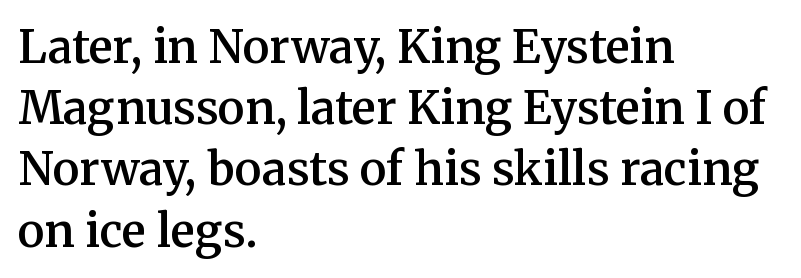
{"serif": "yes", "italic": "no", "bold": "semi", "weight": "semibold", "width": "normal", "stroke_contrast": "medium", "x_height": "medium", "monospaced": "no", "underline": "no", "align": "left", "line_spacing": "normal", "line_spacing_ratio": 1.36, "letter_spacing": "normal", "letter_spacing_em": 0.0, "glyph_px": 45}
